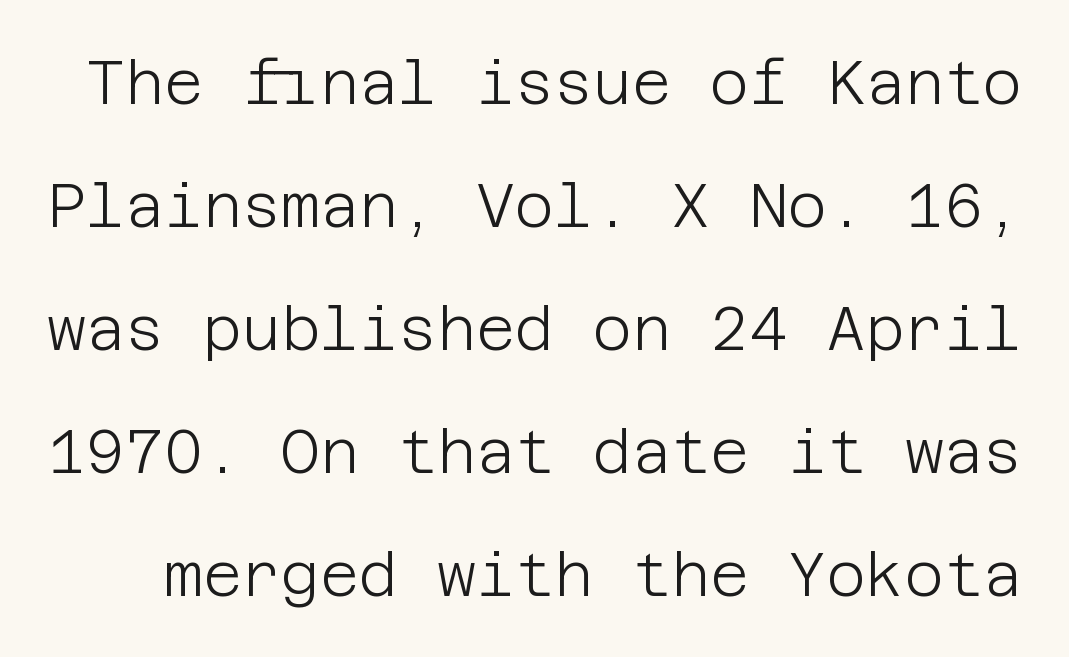
The space beneath each line is pristine and unruled. Compared with typical paragraphs, the rows here are farther apart. The glyphs in this specimen are sans serif. The letters stand straight up with perfectly vertical stems. Tracking here is standard; glyphs follow each other at the usual distance.
